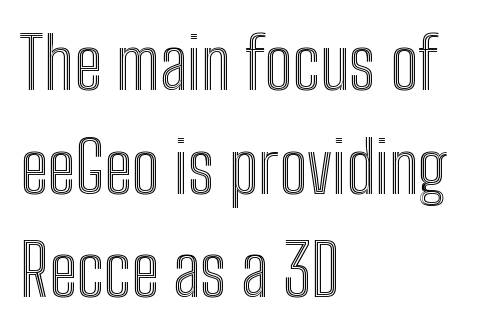
Q: Is the text italic (slanted)? A: No, it is upright.
Q: Is the text underlined? A: No.
Q: How is the paragraph aligned? A: Left-aligned.
Q: Is the spacing between letters normal or unusually wide? A: Normal.
Q: Is the spacing between lines tight, normal or loose? A: Normal.
Q: Width (condensed, normal, or wide)? A: Condensed.
Q: x-height? A: Medium.
Q: Monospaced? A: No.
